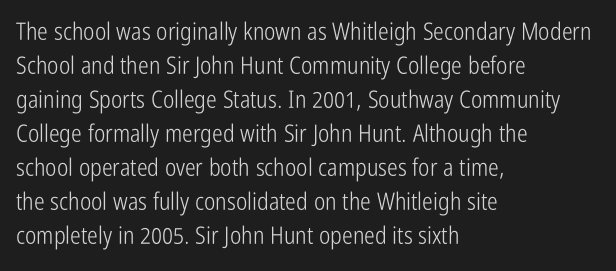
Just letters on the line, the space beneath them empty. The lines sit at an ordinary, default distance from one another. Reading down the block, your eye returns to a fixed left position each line. Think standard paragraph weight, or any step lighter than that.
